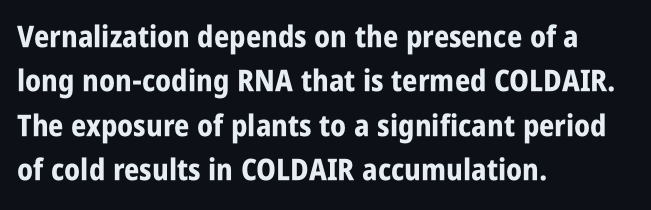
Observe the ordinary spacing: letters are neighbours, not strangers. Plenty of ink on the page — the face is bold. You can tell from the bare stems that sans-serif type was used. Compared with typical paragraphs, the rows here are spaced about the same.
